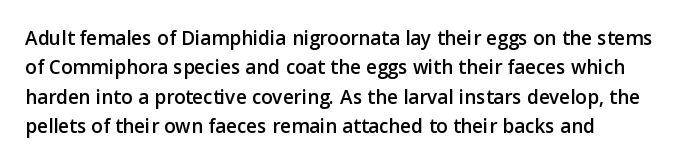
The image shows 21 px text type, upright; set left-aligned, normal line spacing (1.4x), normal letter spacing, not underlined.
